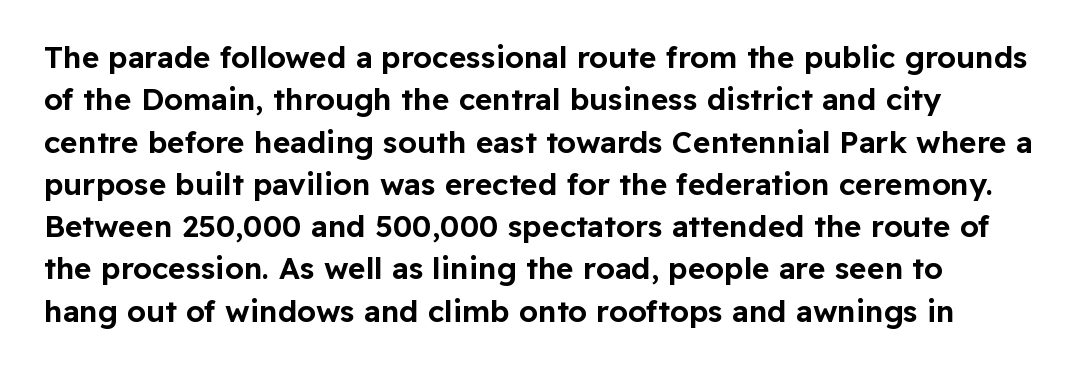
{"serif": "no", "italic": "no", "width": "normal", "stroke_contrast": "low", "x_height": "medium", "monospaced": "no", "underline": "no", "align": "left", "line_spacing": "normal", "line_spacing_ratio": 1.41, "letter_spacing": "normal", "letter_spacing_em": 0.0, "glyph_px": 30}
